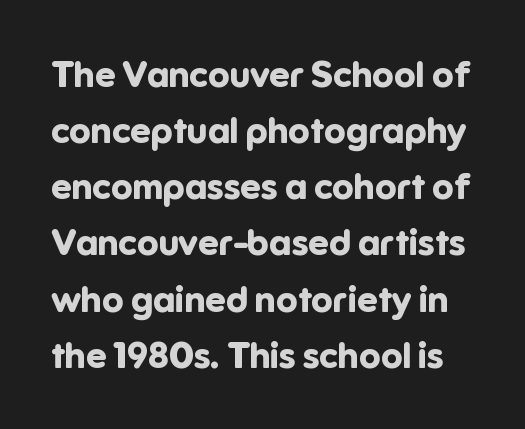
{"serif": "no", "italic": "no", "bold": "yes", "weight": "bold", "width": "normal", "stroke_contrast": "low", "x_height": "medium", "monospaced": "no", "underline": "no", "line_spacing": "normal", "line_spacing_ratio": 1.56, "letter_spacing": "normal", "letter_spacing_em": 0.0, "glyph_px": 36}
